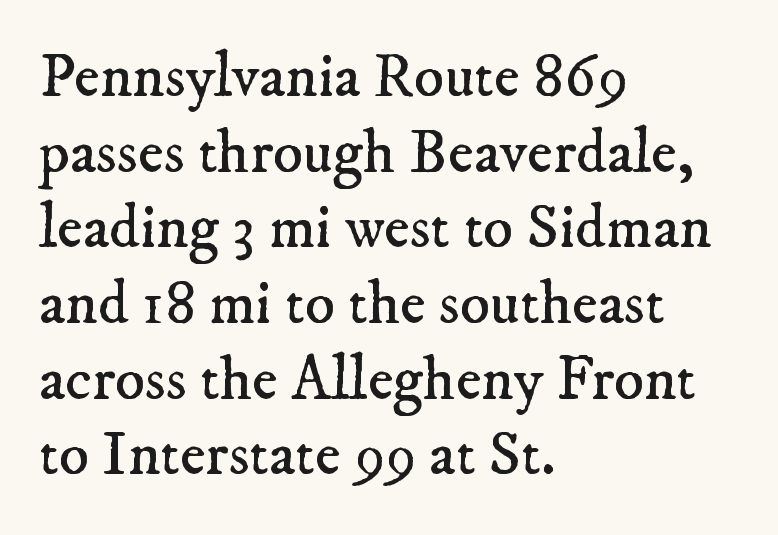
{"serif": "yes", "bold": "no", "weight": "regular", "width": "normal", "stroke_contrast": "low", "x_height": "small", "monospaced": "no", "underline": "no", "align": "left", "line_spacing_ratio": 1.22, "letter_spacing": "normal", "letter_spacing_em": 0.0, "glyph_px": 62}
